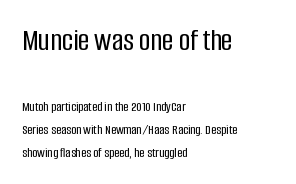
{"serif": "no", "italic": "no", "width": "condensed", "stroke_contrast": "low", "x_height": "large", "monospaced": "no", "underline": "no", "align": "left", "line_spacing": "normal", "line_spacing_ratio": 1.64, "letter_spacing": "normal", "letter_spacing_em": 0.0, "larger_block": "first", "size_ratio": 2.21, "glyph_px": 31}
